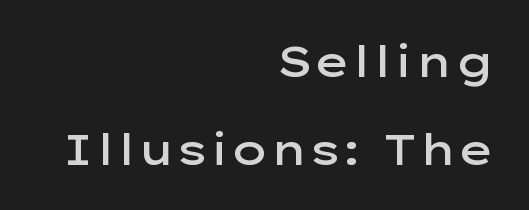
{"serif": "no", "italic": "no", "bold": "semi", "weight": "semibold", "width": "wide", "stroke_contrast": "low", "x_height": "medium", "monospaced": "no", "underline": "no", "align": "right", "line_spacing": "loose", "line_spacing_ratio": 2.04, "letter_spacing": "normal", "letter_spacing_em": 0.0, "glyph_px": 43}
